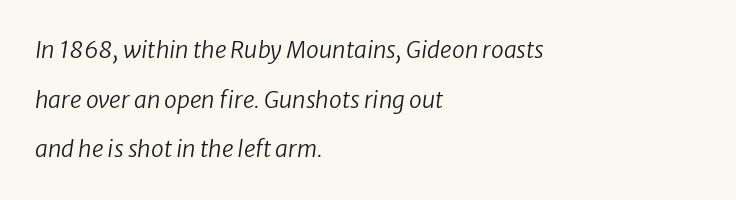
{"bold": "no", "underline": "no", "align": "left", "line_spacing": "loose", "line_spacing_ratio": 2.16, "letter_spacing": "normal", "letter_spacing_em": 0.0, "glyph_px": 23}
